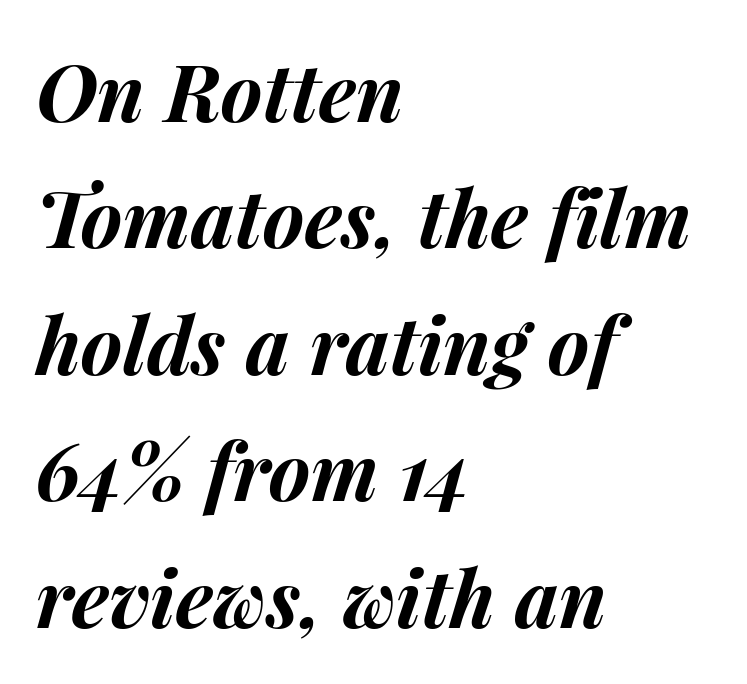
The space directly below the letters is spotless. Regular leading. Note the varied advance widths — an 'i' is clearly narrower than an 'm'. Students, note that the glyphs here touch the page at normal intervals.
